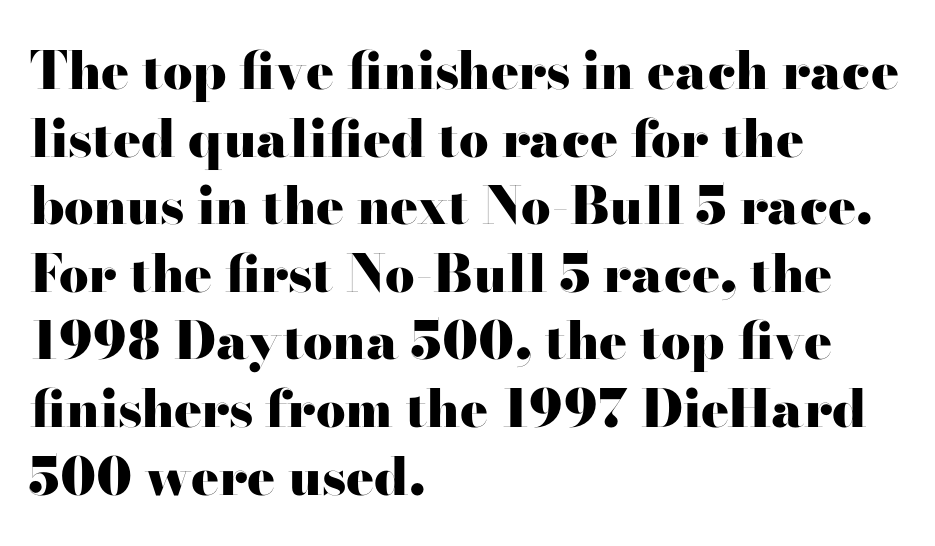
{"serif": "yes", "italic": "no", "bold": "yes", "weight": "heavy", "width": "wide", "stroke_contrast": "high", "x_height": "small", "monospaced": "no", "underline": "no", "align": "left", "line_spacing": "normal", "line_spacing_ratio": 1.3, "letter_spacing": "normal", "letter_spacing_em": 0.0, "glyph_px": 52}
